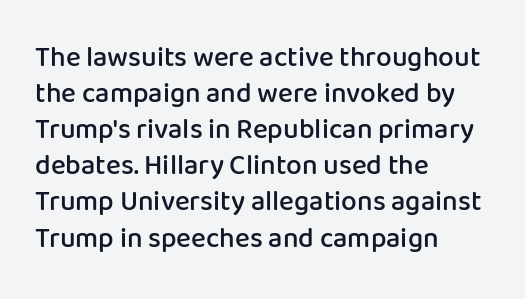
Q: Is the text bold? A: Semi-bold.
Q: Is the text italic (slanted)? A: No, it is upright.
Q: Is the typeface a serif or a sans-serif typeface? A: Sans-serif.
Q: Is the text underlined? A: No.
Q: How is the paragraph aligned? A: Left-aligned.
Q: Is the spacing between letters normal or unusually wide? A: Normal.
Q: Is the spacing between lines tight, normal or loose? A: Normal.
Q: Width (condensed, normal, or wide)? A: Normal.
Q: Stroke contrast? A: Low.
Q: x-height? A: Medium.
Q: Monospaced? A: No.
